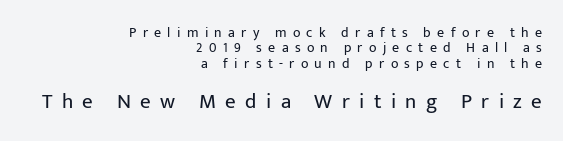
Q: Is the text bold? A: No.
Q: Is the text italic (slanted)? A: No, it is upright.
Q: Is the text underlined? A: No.
Q: How is the paragraph aligned? A: Right-aligned.
Q: Is the spacing between letters normal or unusually wide? A: Unusually wide.
Q: Is the spacing between lines tight, normal or loose? A: Tight.
Q: Which block of text is set in a larger size, the first (top) or the second (bottom)? A: The second (bottom) one.
